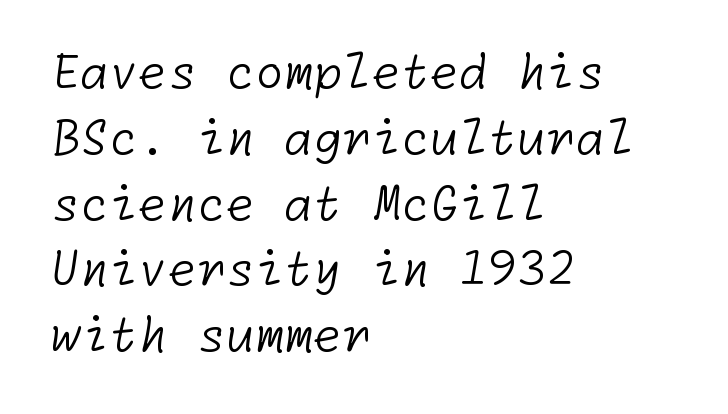
Q: Is the text bold? A: No.
Q: Is the typeface a serif or a sans-serif typeface? A: Sans-serif.
Q: Is the text underlined? A: No.
Q: How is the paragraph aligned? A: Left-aligned.
Q: Is the spacing between letters normal or unusually wide? A: Normal.
Q: Is the spacing between lines tight, normal or loose? A: Normal.
Q: Width (condensed, normal, or wide)? A: Normal.
Q: Stroke contrast? A: Low.
Q: x-height? A: Medium.
